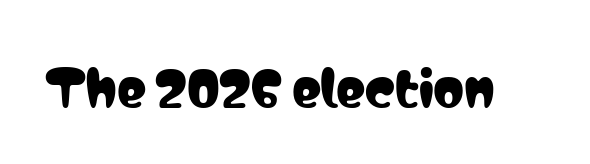
The image shows 49 px condensed sans-serif type, upright; set normal letter spacing, not underlined; low stroke contrast and a medium x-height.
